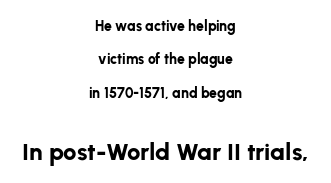
Compare the two chunks: the lower has the greater cap height. Layout note: lines centered. The lettering stays uniformly vertical, giving the passage a roman look. A typesetter would call this zero additional tracking. A typesetter would call this leading open, well beyond the default.
